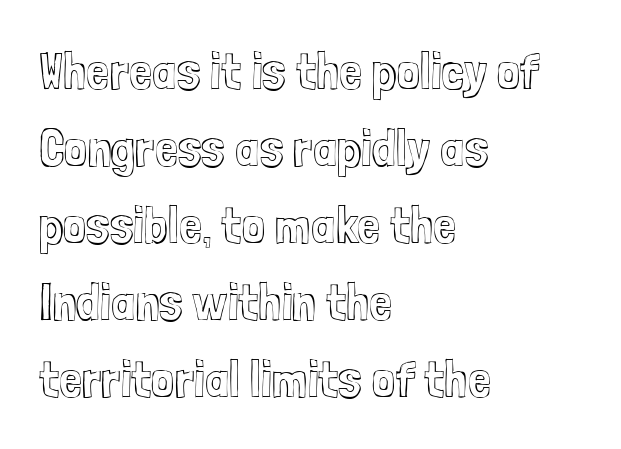
{"italic": "no", "width": "condensed", "x_height": "medium", "monospaced": "no", "underline": "no", "align": "left", "line_spacing": "normal", "line_spacing_ratio": 1.48, "letter_spacing": "normal", "letter_spacing_em": 0.0, "glyph_px": 52}
